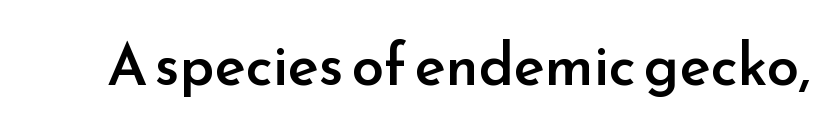
The image shows 58 px semibold sans-serif type, upright; set normal letter spacing, not underlined; low stroke contrast and a small x-height.
